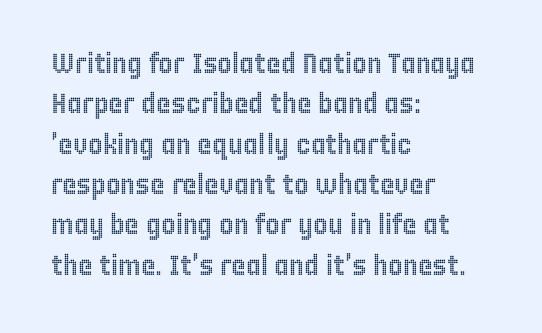
What stands out about the letter spacing? Nothing — it is the standard amount. The space beneath each line is pristine and unruled. The rendering uses natural spacing where letterforms have individual widths. Posture: upright roman.
